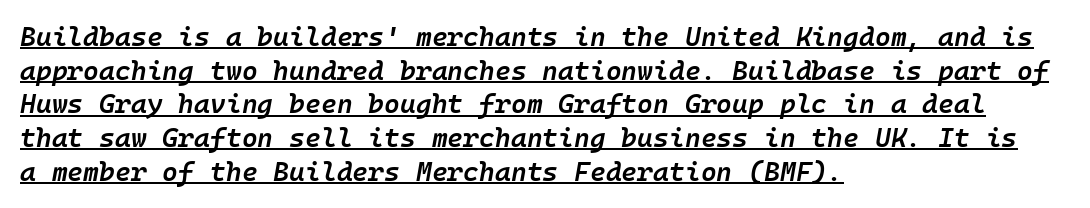
Q: Is the text bold? A: Semi-bold.
Q: Is the text italic (slanted)? A: Yes, it leans right by about 10 degrees.
Q: Is the text underlined? A: Yes.
Q: How is the paragraph aligned? A: Left-aligned.
Q: Is the spacing between letters normal or unusually wide? A: Normal.
Q: Is the spacing between lines tight, normal or loose? A: Normal.
